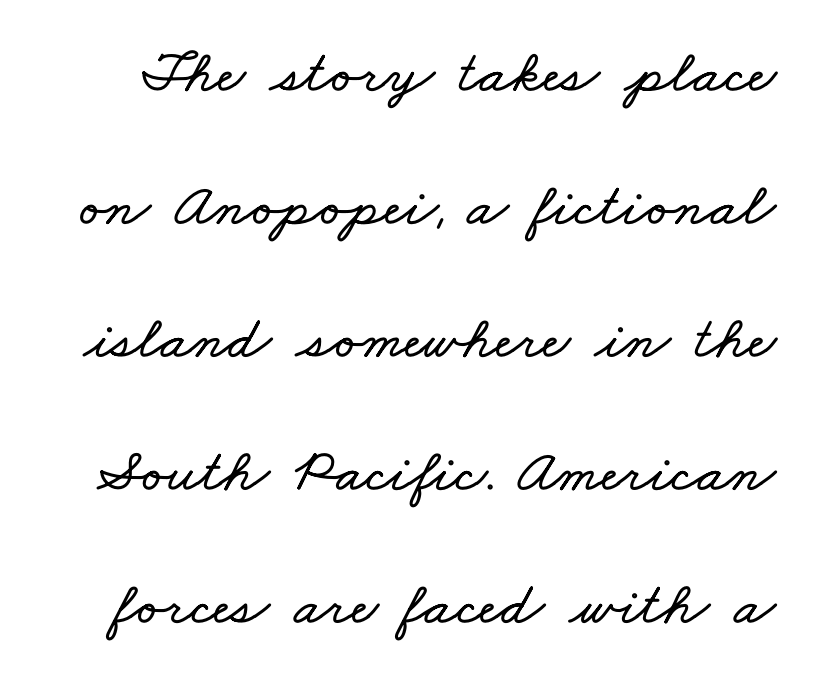
{"width": "wide", "stroke_contrast": "low", "x_height": "small", "monospaced": "no", "underline": "no", "line_spacing": "loose", "line_spacing_ratio": 2.18, "letter_spacing": "normal", "letter_spacing_em": 0.0, "glyph_px": 61}
